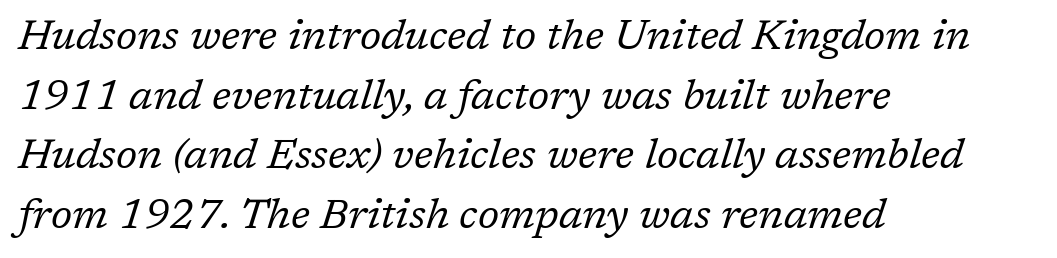
The image shows 42 px regular-weight serif type, italic (leaning right); set left-aligned, normal line spacing (1.42x), normal letter spacing, not underlined; low stroke contrast and a medium x-height.
